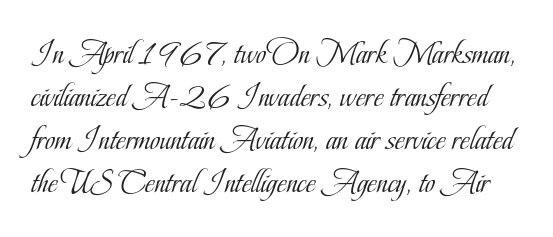
The image shows 34 px light, condensed serif type; set normal line spacing (1.26x), normal letter spacing, not underlined; low stroke contrast and a small x-height.
